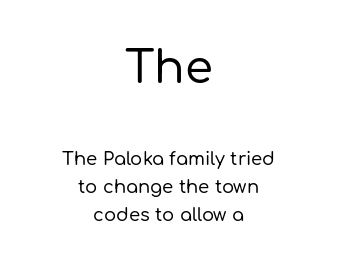
Summary of vertical rhythm: regular, with standard interline spacing. The glyphs in this specimen are sans serif. Posture: upright roman. Here the designer chose a conventional face with non-uniform glyph widths.
